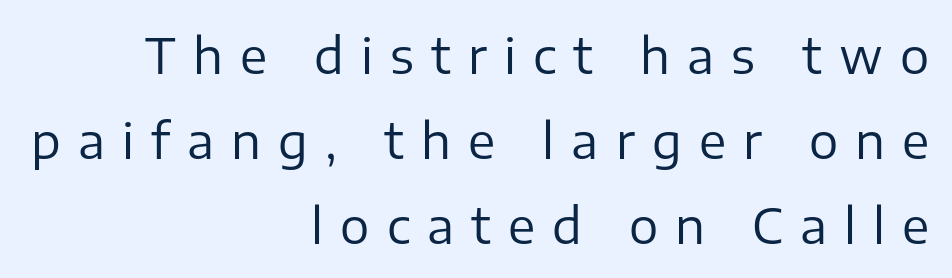
Each letter keeps its own natural width here, so spacing adapts to shape. Between one letter and the next there's a generous, obvious gap. Descender tails drop into unmarked territory. The letterforms sit at book weight or below. Each letter's strokes conclude bluntly, with no projecting serifs.
